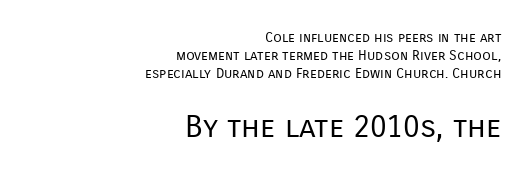
Each word holds together tightly as a unit, with standard inter-letter gaps. Type without underlining. These lines are rendered in a variable-pitch font. Stroke terminals: plain, sans-serif. In this sample the second text group is rendered at the bigger scale.
